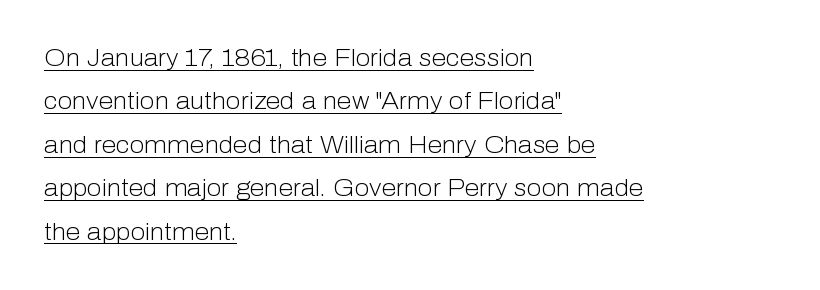
{"italic": "no", "bold": "no", "underline": "yes", "align": "left", "line_spacing_ratio": 1.81, "letter_spacing": "normal", "letter_spacing_em": 0.0, "glyph_px": 24}
